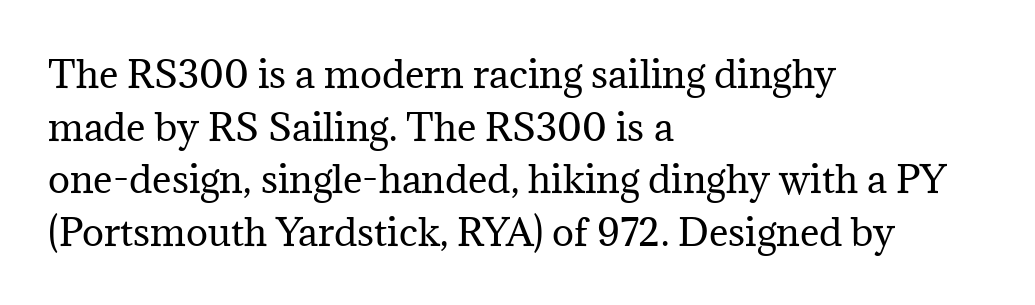
{"serif": "yes", "italic": "no", "bold": "no", "weight": "regular", "width": "normal", "stroke_contrast": "medium", "x_height": "medium", "monospaced": "no", "underline": "no", "align": "left", "line_spacing": "normal", "line_spacing_ratio": 1.42, "letter_spacing": "normal", "letter_spacing_em": 0.0, "glyph_px": 37}
